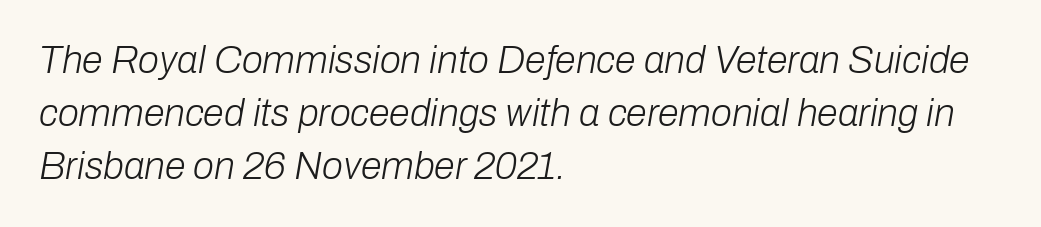
{"italic": "yes", "lean": "right", "slant_degrees": 10, "bold": "no", "weight": "light", "width": "normal", "stroke_contrast": "low", "x_height": "medium", "monospaced": "no", "underline": "no", "align": "left", "line_spacing": "normal", "line_spacing_ratio": 1.4, "letter_spacing": "normal", "letter_spacing_em": 0.0, "glyph_px": 38}
